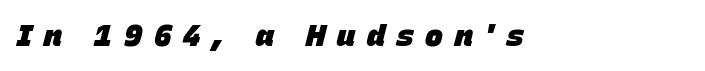
{"italic": "yes", "lean": "right", "slant_degrees": 15, "bold": "yes", "weight": "heavy", "width": "normal", "stroke_contrast": "low", "x_height": "large", "monospaced": "no", "underline": "no", "letter_spacing": "wide", "letter_spacing_em": 0.39, "glyph_px": 30}
